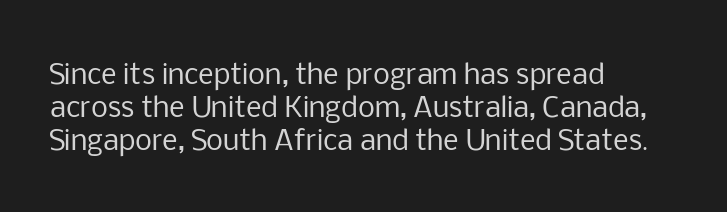
The image shows 27 px text type, upright; set left-aligned, line spacing 1.23x, normal letter spacing, not underlined.
